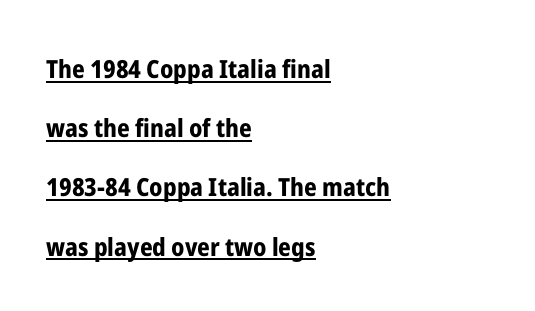
{"italic": "no", "bold": "yes", "underline": "yes", "align": "left", "line_spacing": "loose", "line_spacing_ratio": 2.37, "letter_spacing": "normal", "letter_spacing_em": 0.0, "glyph_px": 25}
